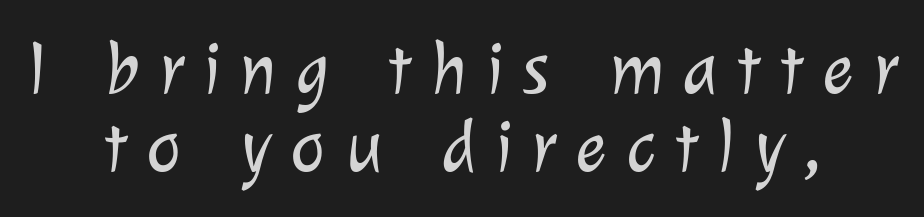
The image shows 74 px light sans-serif type; set centered, tight line spacing (1.05x), unusually wide letter spacing (+0.26 em), not underlined; low stroke contrast and a medium x-height.
